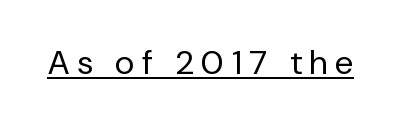
{"serif": "no", "italic": "no", "bold": "no", "weight": "regular", "width": "normal", "stroke_contrast": "low", "x_height": "medium", "monospaced": "no", "underline": "yes", "letter_spacing": "wide", "letter_spacing_em": 0.23, "glyph_px": 34}
